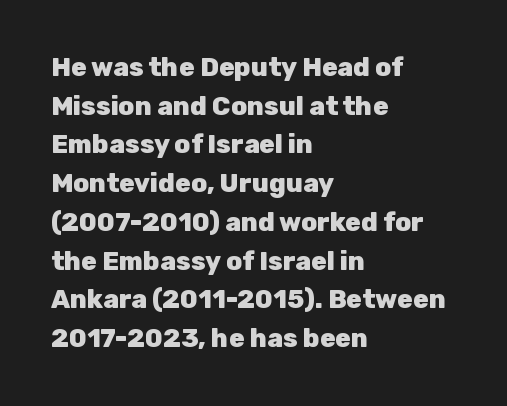
{"italic": "no", "bold": "yes", "underline": "no", "align": "left", "line_spacing": "normal", "line_spacing_ratio": 1.49, "letter_spacing": "normal", "letter_spacing_em": 0.0, "glyph_px": 26}
